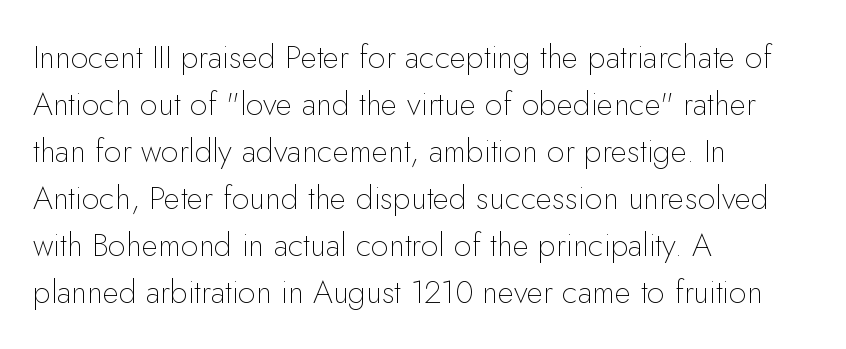
Q: Is the text bold? A: No.
Q: Is the text italic (slanted)? A: No, it is upright.
Q: Is the typeface a serif or a sans-serif typeface? A: Sans-serif.
Q: Is the text underlined? A: No.
Q: How is the paragraph aligned? A: Left-aligned.
Q: Is the spacing between letters normal or unusually wide? A: Normal.
Q: Is the spacing between lines tight, normal or loose? A: Normal.
Q: Width (condensed, normal, or wide)? A: Normal.
Q: Stroke contrast? A: Low.
Q: x-height? A: Small.
Q: Monospaced? A: No.
